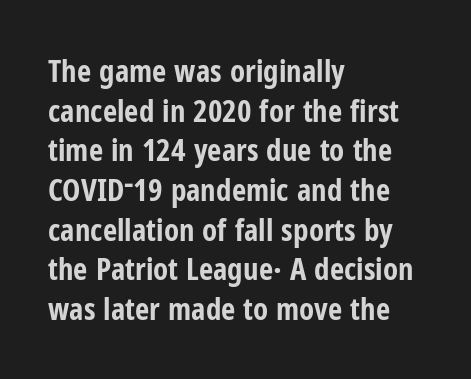
Decoration check: the copy has no underline. The line-height multiplier appears to be the usual default. Nobody touched the tracking dial on this one. Is this a fixed-width face? No — the glyphs have proportional, varying widths.
